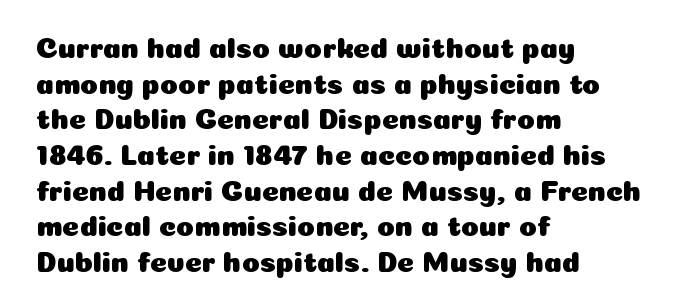
{"serif": "no", "italic": "no", "width": "normal", "stroke_contrast": "low", "x_height": "medium", "monospaced": "no", "underline": "no", "align": "left", "line_spacing_ratio": 1.23, "letter_spacing": "normal", "letter_spacing_em": 0.0, "glyph_px": 29}
